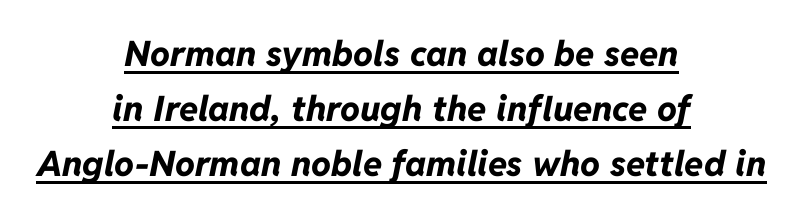
Q: Is the text bold? A: Yes.
Q: Is the text italic (slanted)? A: Yes, it leans right by about 11 degrees.
Q: Is the text underlined? A: Yes.
Q: How is the paragraph aligned? A: Centered.
Q: Is the spacing between letters normal or unusually wide? A: Normal.
Q: Is the spacing between lines tight, normal or loose? A: Normal.
Q: Width (condensed, normal, or wide)? A: Normal.
Q: Stroke contrast? A: Low.
Q: x-height? A: Medium.
Q: Monospaced? A: No.
